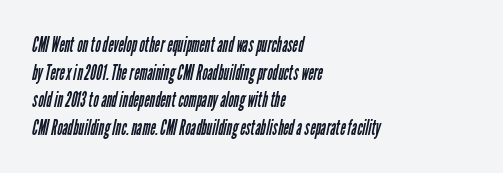
Is this a heavy cut? Hardly; it is regular or lighter. The passage shown has conventional tracking throughout. No word sits above an underline. Whoever set this chose a conventional vertical rhythm. The rendering anchors every line to the left-hand side.
